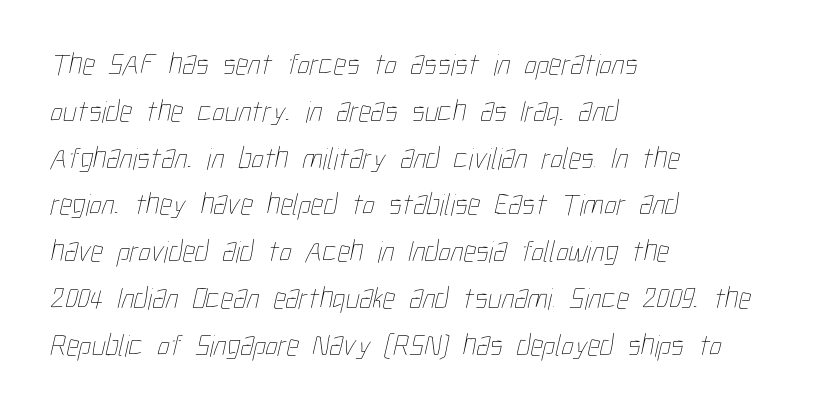
{"bold": "no", "weight": "thin", "width": "condensed", "stroke_contrast": "low", "x_height": "medium", "monospaced": "no", "underline": "no", "align": "left", "line_spacing": "normal", "line_spacing_ratio": 1.51, "letter_spacing": "normal", "letter_spacing_em": 0.0, "glyph_px": 31}
